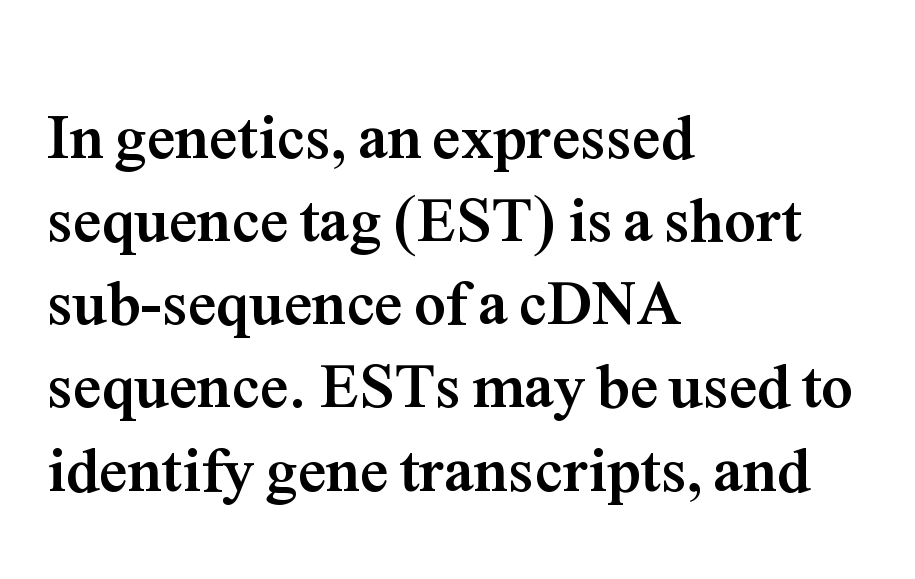
Is there any slant? The stems are plumb. The face used here is proportionally spaced, like ordinary book or web type. One glance says typical: line gaps are just what's usual. These lines keep a tight, regular rhythm from letter to letter. The passage shown is typeset with a serif family.
